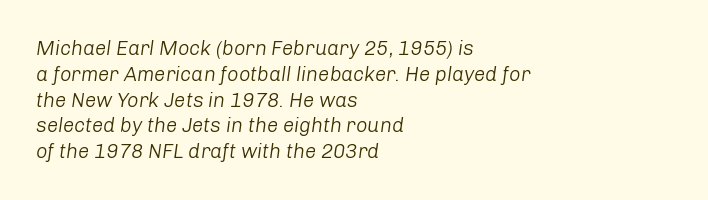
{"italic": "yes", "lean": "right", "slant_degrees": 8, "bold": "no", "underline": "no", "align": "left", "line_spacing": "normal", "line_spacing_ratio": 1.29, "letter_spacing": "normal", "letter_spacing_em": 0.0, "glyph_px": 20}
